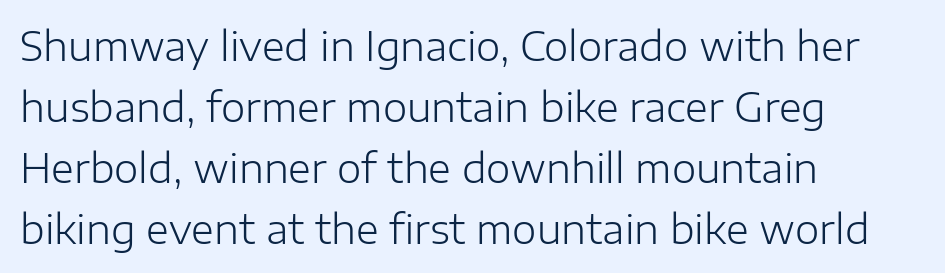
Q: Is the text bold? A: No.
Q: Is the text italic (slanted)? A: No, it is upright.
Q: Is the typeface a serif or a sans-serif typeface? A: Sans-serif.
Q: Is the text underlined? A: No.
Q: How is the paragraph aligned? A: Left-aligned.
Q: Is the spacing between letters normal or unusually wide? A: Normal.
Q: Is the spacing between lines tight, normal or loose? A: Normal.
Q: Width (condensed, normal, or wide)? A: Normal.
Q: Stroke contrast? A: Low.
Q: x-height? A: Medium.
Q: Monospaced? A: No.
